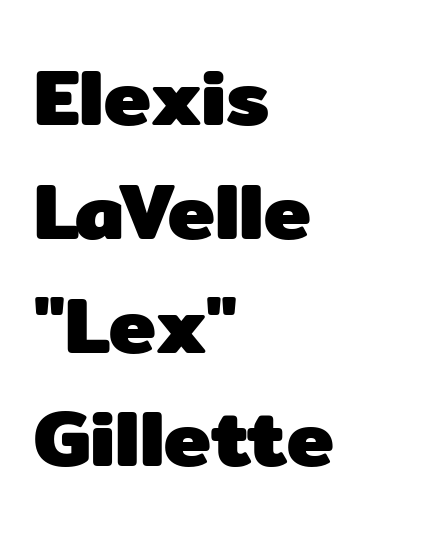
{"serif": "no", "italic": "no", "bold": "yes", "weight": "heavy", "width": "normal", "stroke_contrast": "low", "x_height": "medium", "monospaced": "no", "underline": "no", "align": "left", "line_spacing": "normal", "line_spacing_ratio": 1.44, "letter_spacing": "normal", "letter_spacing_em": 0.0, "glyph_px": 79}
